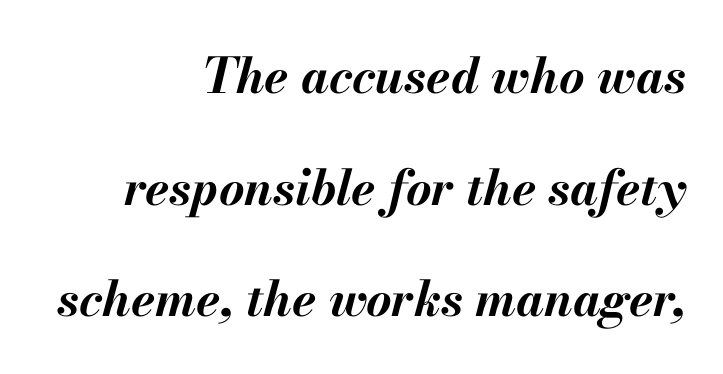
{"italic": "yes", "lean": "right", "slant_degrees": 13, "bold": "yes", "weight": "bold", "width": "normal", "stroke_contrast": "medium", "x_height": "small", "monospaced": "no", "underline": "no", "align": "right", "line_spacing": "loose", "line_spacing_ratio": 2.28, "letter_spacing": "normal", "letter_spacing_em": 0.0, "glyph_px": 49}
